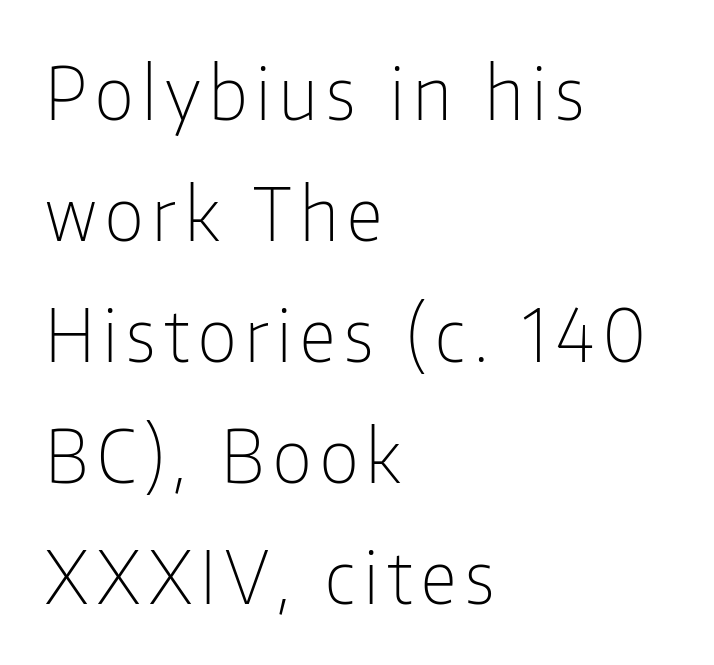
Q: Is the text bold? A: No.
Q: Is the text italic (slanted)? A: No, it is upright.
Q: Is the typeface a serif or a sans-serif typeface? A: Sans-serif.
Q: Is the text underlined? A: No.
Q: How is the paragraph aligned? A: Left-aligned.
Q: Is the spacing between lines tight, normal or loose? A: Normal.
Q: Width (condensed, normal, or wide)? A: Condensed.
Q: Stroke contrast? A: Low.
Q: x-height? A: Medium.
Q: Monospaced? A: No.
